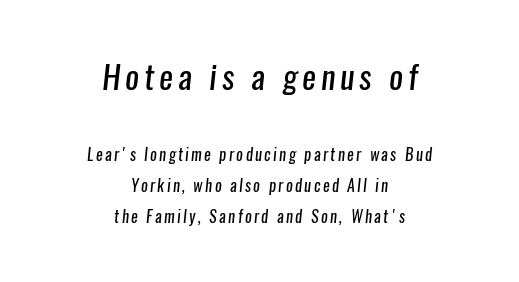
The foot of each line stays bare and open. The face used here appears at its bigger size in the upper chunk. These lines are composed in type without serifs. Horizontal alignment here is central, giving a formal, balanced look.
